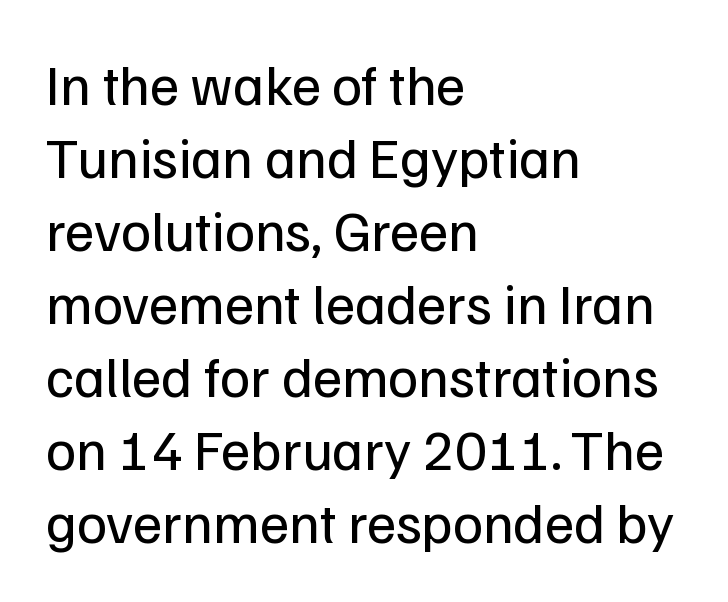
Q: Is the text bold? A: No.
Q: Is the text italic (slanted)? A: No, it is upright.
Q: Is the typeface a serif or a sans-serif typeface? A: Sans-serif.
Q: Is the text underlined? A: No.
Q: How is the paragraph aligned? A: Left-aligned.
Q: Is the spacing between letters normal or unusually wide? A: Normal.
Q: Is the spacing between lines tight, normal or loose? A: Normal.
Q: Width (condensed, normal, or wide)? A: Normal.
Q: Stroke contrast? A: Low.
Q: x-height? A: Medium.
Q: Monospaced? A: No.
